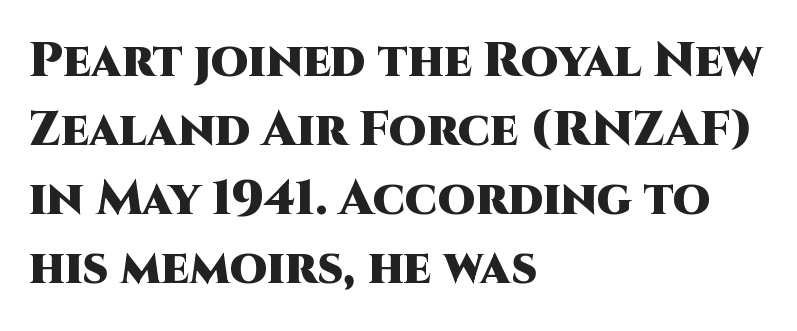
Stroke terminals: plain, sans-serif. Pretty heavy lettering here — definitely bold. Each line starts at the same left margin while the right side varies. A normal amount of white space separates one row of letters from the next. The foot of each line stays bare and open.
